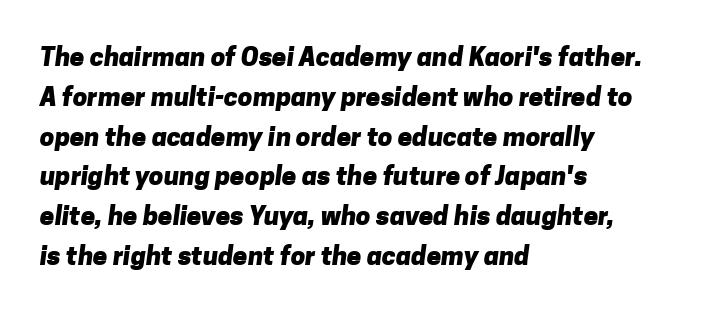
Q: Is the text bold? A: Yes.
Q: Is the text underlined? A: No.
Q: How is the paragraph aligned? A: Left-aligned.
Q: Is the spacing between letters normal or unusually wide? A: Normal.
Q: Is the spacing between lines tight, normal or loose? A: Normal.
